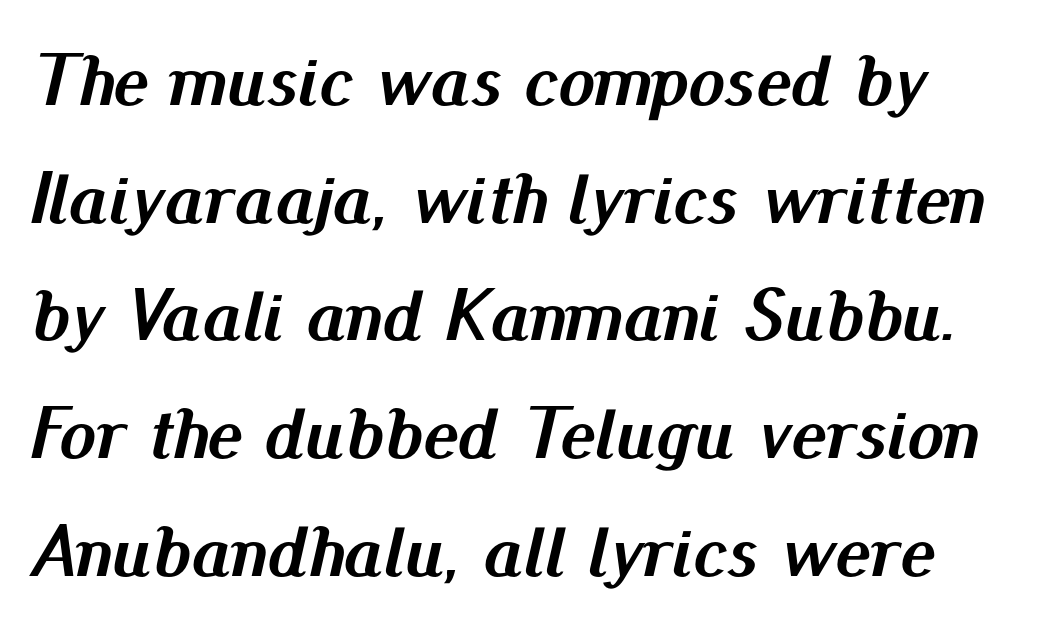
The image shows 74 px semibold type, italic (leaning right); set left-aligned, normal line spacing (1.59x), normal letter spacing, not underlined; medium stroke contrast and a small x-height.
